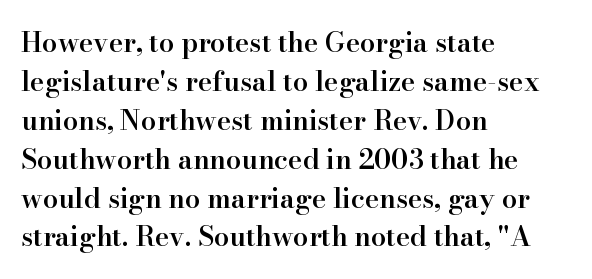
Q: Is the text bold? A: Semi-bold.
Q: Is the text italic (slanted)? A: No, it is upright.
Q: Is the text underlined? A: No.
Q: How is the paragraph aligned? A: Left-aligned.
Q: Is the spacing between letters normal or unusually wide? A: Normal.
Q: Is the spacing between lines tight, normal or loose? A: Normal.
